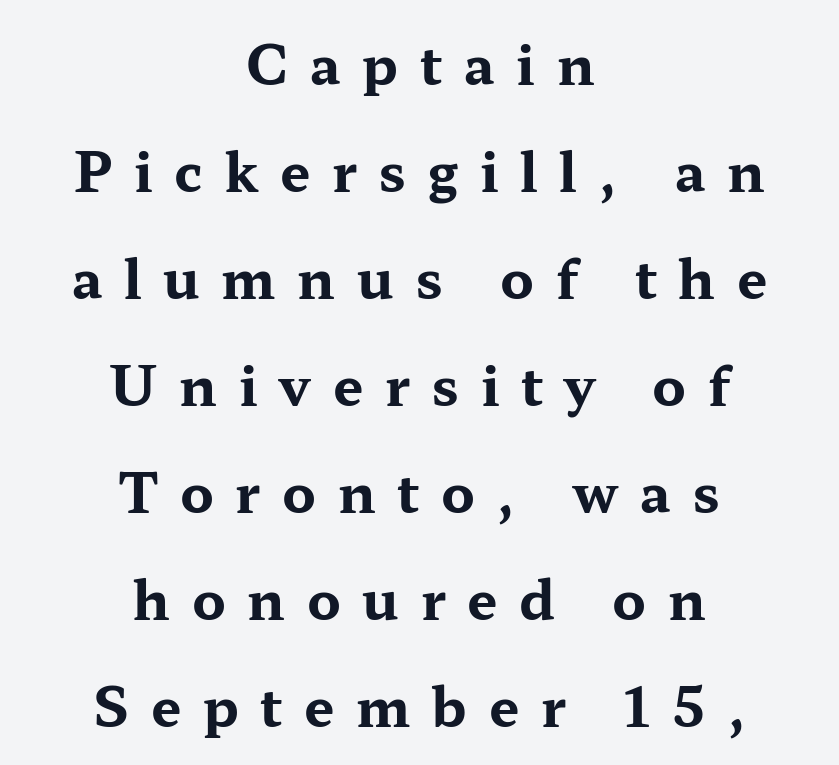
{"serif": "yes", "italic": "no", "bold": "yes", "weight": "bold", "width": "wide", "stroke_contrast": "medium", "x_height": "medium", "monospaced": "no", "underline": "no", "align": "center", "line_spacing": "loose", "line_spacing_ratio": 1.98, "letter_spacing": "wide", "letter_spacing_em": 0.4, "glyph_px": 54}
